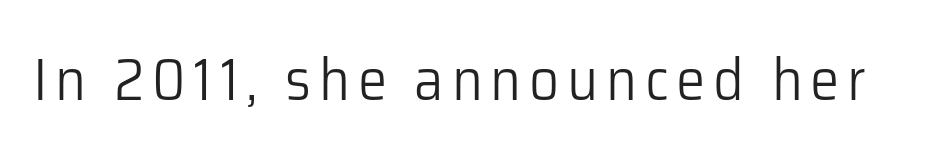
The image shows 59 px light sans-serif type, upright; set not underlined; low stroke contrast and a medium x-height.
